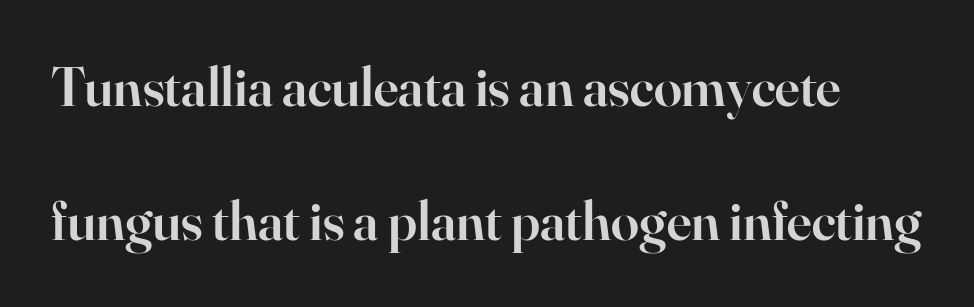
{"serif": "yes", "italic": "no", "bold": "semi", "weight": "semibold", "width": "normal", "stroke_contrast": "high", "x_height": "small", "monospaced": "no", "underline": "no", "line_spacing": "loose", "line_spacing_ratio": 2.4, "letter_spacing": "normal", "letter_spacing_em": 0.0, "glyph_px": 56}
